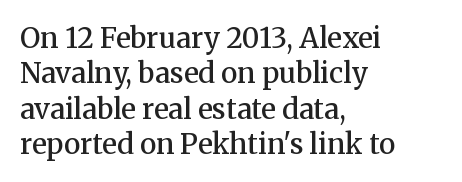
The image shows 28 px semibold serif type, upright; set left-aligned, normal line spacing (1.26x), normal letter spacing, not underlined; medium stroke contrast and a medium x-height.
